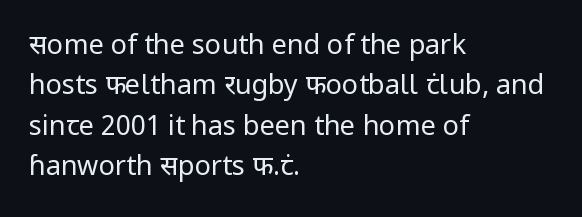
{"italic": "no", "bold": "no", "underline": "no", "align": "left", "line_spacing": "normal", "line_spacing_ratio": 1.5, "letter_spacing": "normal", "letter_spacing_em": 0.0, "glyph_px": 27}
